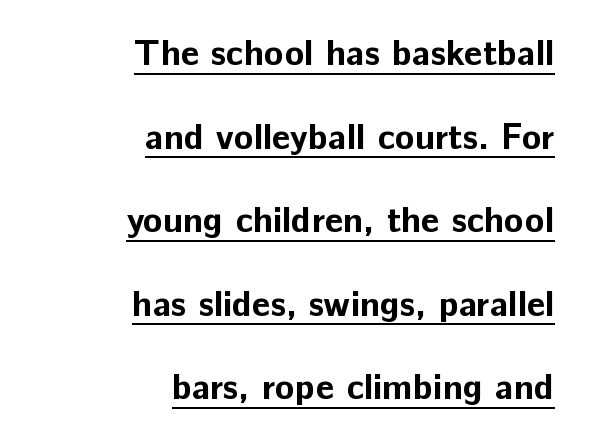
The image shows 36 px bold sans-serif type, upright; set right-aligned, loose line spacing (2.32x), normal letter spacing, underlined; low stroke contrast and a medium x-height.
